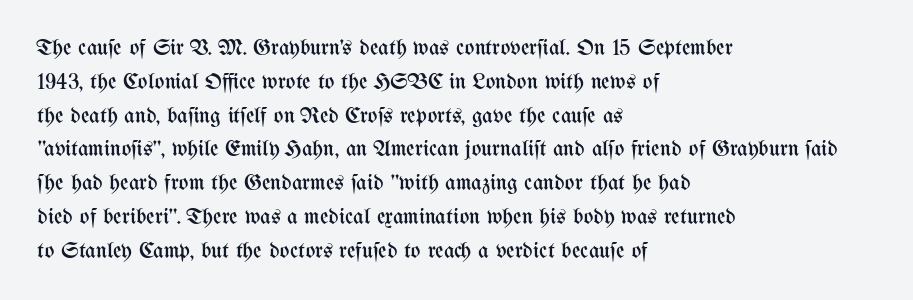
The image shows 23 px text type, upright; set left-aligned, normal line spacing (1.47x), normal letter spacing, not underlined.
